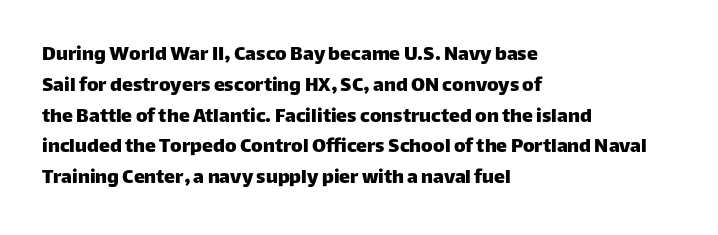
A classic flush-left, rag-right setting is used for this passage. Rendered with straight, roman letterforms. The rendering uses a moderate line-height, typical for paragraphs. In terms of letterspacing, this is plain default setting.
